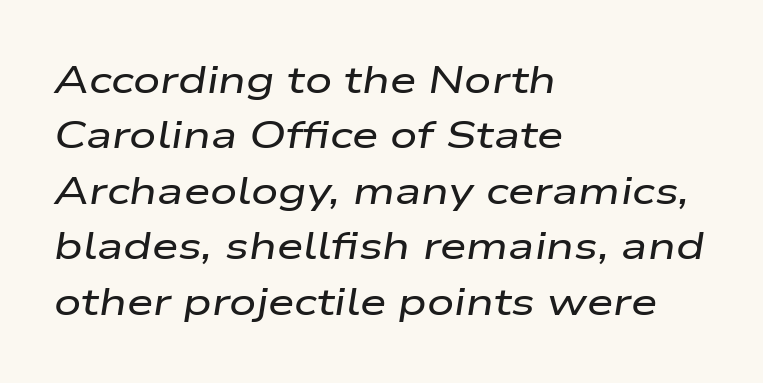
{"italic": "yes", "lean": "right", "slant_degrees": 9, "width": "wide", "stroke_contrast": "low", "x_height": "medium", "monospaced": "no", "underline": "no", "align": "left", "line_spacing": "normal", "line_spacing_ratio": 1.46, "letter_spacing": "normal", "letter_spacing_em": 0.0, "glyph_px": 38}
